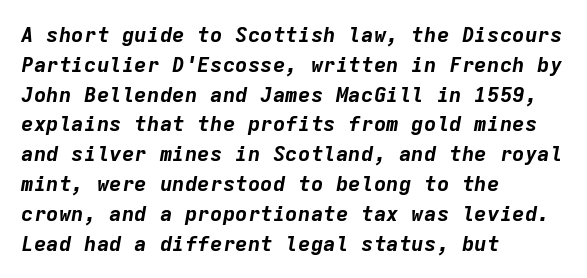
The image shows 21 px bold type, italic (leaning right); set left-aligned, normal line spacing (1.42x), normal letter spacing, not underlined.
